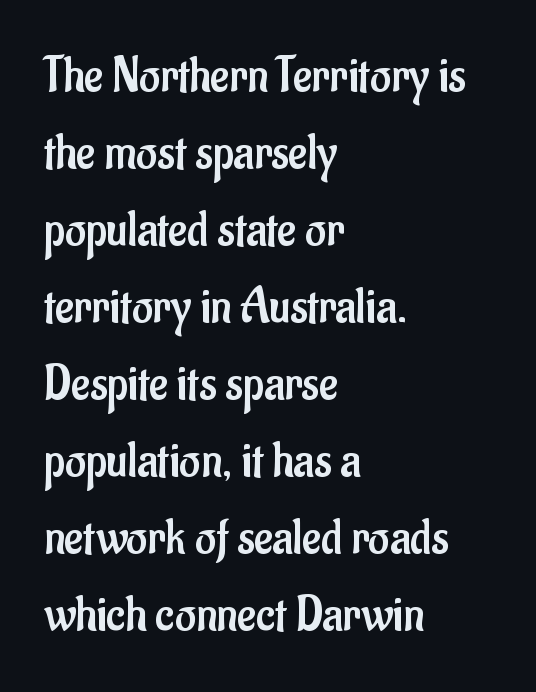
Q: Is the text bold? A: No.
Q: Is the text italic (slanted)? A: No, it is upright.
Q: Is the typeface a serif or a sans-serif typeface? A: Sans-serif.
Q: Is the text underlined? A: No.
Q: How is the paragraph aligned? A: Left-aligned.
Q: Is the spacing between letters normal or unusually wide? A: Normal.
Q: Is the spacing between lines tight, normal or loose? A: Normal.
Q: Width (condensed, normal, or wide)? A: Condensed.
Q: Stroke contrast? A: Low.
Q: x-height? A: Small.
Q: Monospaced? A: No.
